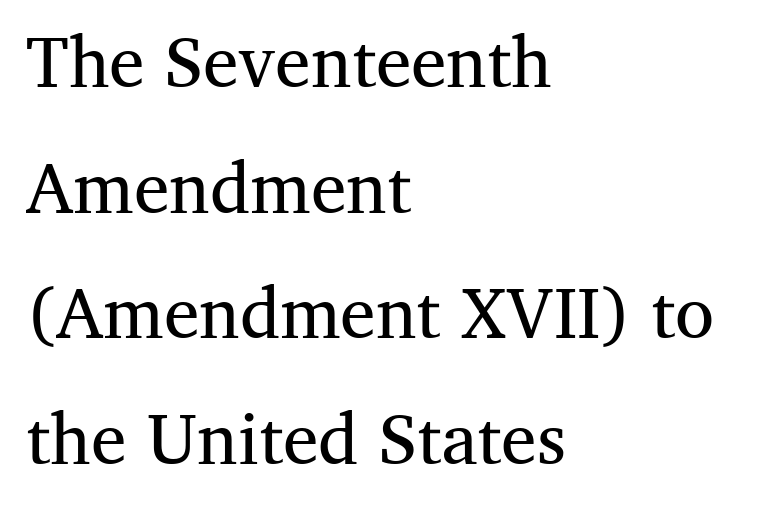
The image shows 71 px regular-weight serif type, upright; set left-aligned, line spacing 1.77x, normal letter spacing, not underlined; medium stroke contrast and a medium x-height.
